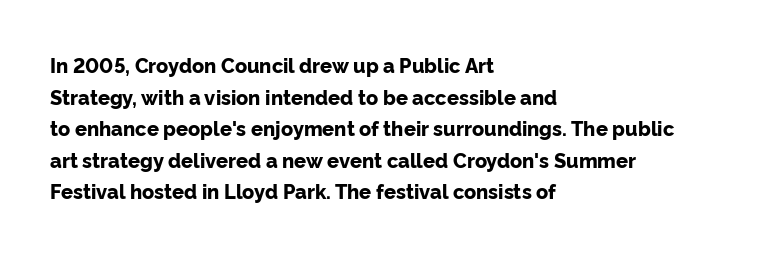
Q: Is the text bold? A: Yes.
Q: Is the text italic (slanted)? A: No, it is upright.
Q: Is the text underlined? A: No.
Q: How is the paragraph aligned? A: Left-aligned.
Q: Is the spacing between letters normal or unusually wide? A: Normal.
Q: Is the spacing between lines tight, normal or loose? A: Normal.
